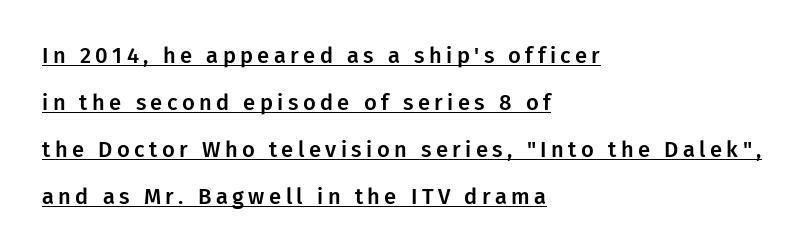
Q: Is the text italic (slanted)? A: No, it is upright.
Q: Is the text underlined? A: Yes.
Q: How is the paragraph aligned? A: Left-aligned.
Q: Is the spacing between letters normal or unusually wide? A: Unusually wide.
Q: Is the spacing between lines tight, normal or loose? A: Loose.
